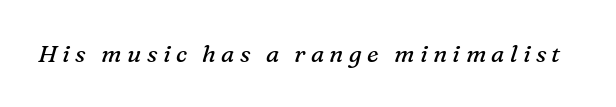
Q: Is the text bold? A: No.
Q: Is the text italic (slanted)? A: Yes, it leans right by about 16 degrees.
Q: Is the text underlined? A: No.
Q: Is the spacing between letters normal or unusually wide? A: Unusually wide.
